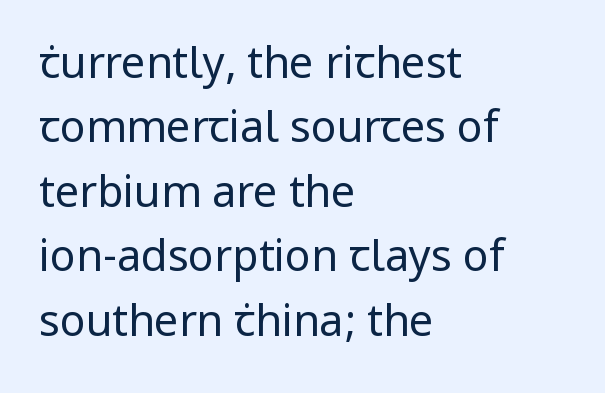
Q: Is the text bold? A: No.
Q: Is the text italic (slanted)? A: No, it is upright.
Q: Is the typeface a serif or a sans-serif typeface? A: Sans-serif.
Q: Is the text underlined? A: No.
Q: How is the paragraph aligned? A: Left-aligned.
Q: Is the spacing between letters normal or unusually wide? A: Normal.
Q: Is the spacing between lines tight, normal or loose? A: Normal.
Q: Width (condensed, normal, or wide)? A: Normal.
Q: Stroke contrast? A: Low.
Q: x-height? A: Medium.
Q: Monospaced? A: No.
